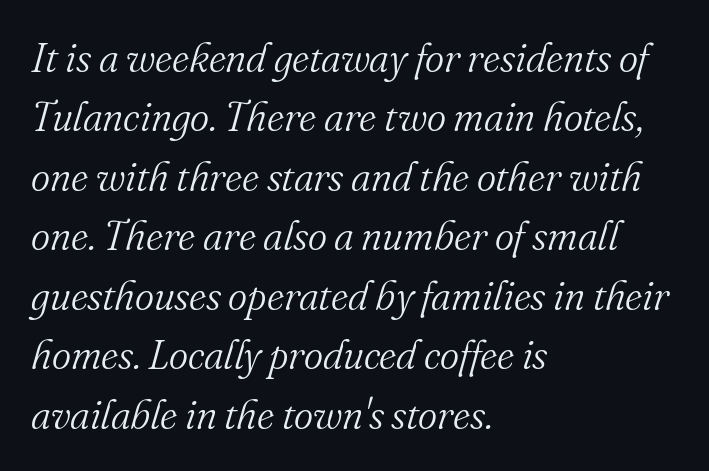
{"serif": "yes", "italic": "yes", "lean": "right", "slant_degrees": 16, "bold": "no", "weight": "light", "width": "normal", "stroke_contrast": "medium", "x_height": "small", "monospaced": "no", "underline": "no", "align": "left", "line_spacing": "normal", "line_spacing_ratio": 1.45, "letter_spacing": "normal", "letter_spacing_em": 0.0, "glyph_px": 41}
